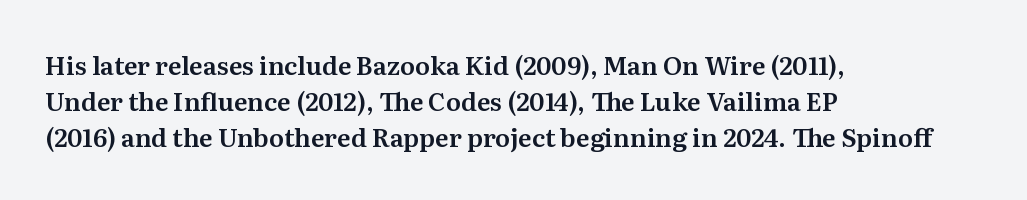
Vertically, the passage feels balanced, rows spaced as you'd expect. Every character sits straight up, as roman type does. A typesetter would call this zero additional tracking. Each line starts at the same left margin while the right side varies. Descenders are the only things crossing below the line.
